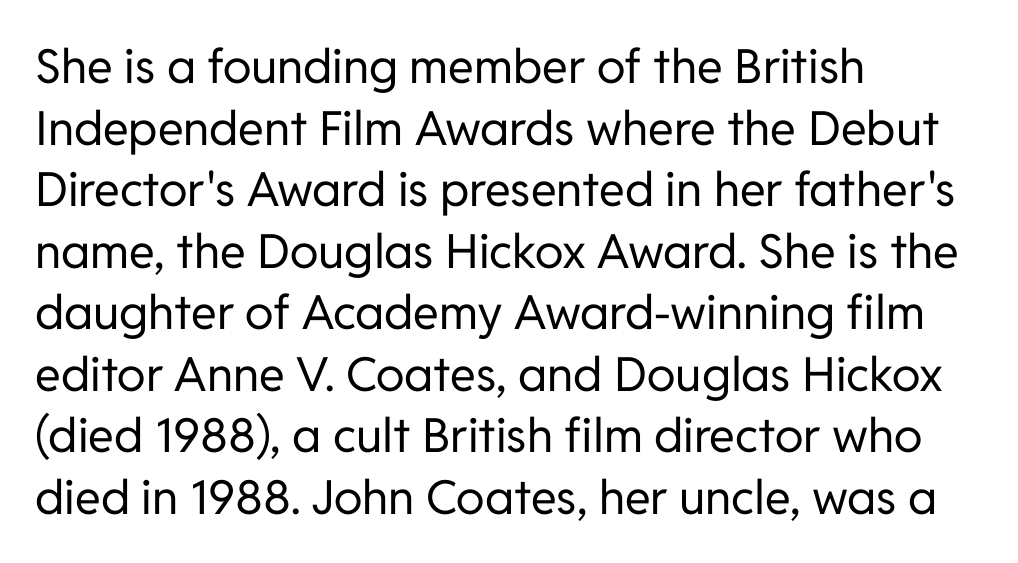
Q: Is the text bold? A: No.
Q: Is the text italic (slanted)? A: No, it is upright.
Q: Is the typeface a serif or a sans-serif typeface? A: Sans-serif.
Q: Is the text underlined? A: No.
Q: How is the paragraph aligned? A: Left-aligned.
Q: Is the spacing between letters normal or unusually wide? A: Normal.
Q: Is the spacing between lines tight, normal or loose? A: Normal.
Q: Width (condensed, normal, or wide)? A: Normal.
Q: Stroke contrast? A: Low.
Q: x-height? A: Medium.
Q: Monospaced? A: No.
